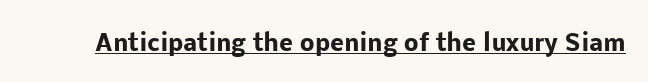
Q: Is the text bold? A: Yes.
Q: Is the text italic (slanted)? A: No, it is upright.
Q: Is the text underlined? A: Yes.
Q: Is the spacing between letters normal or unusually wide? A: Normal.
